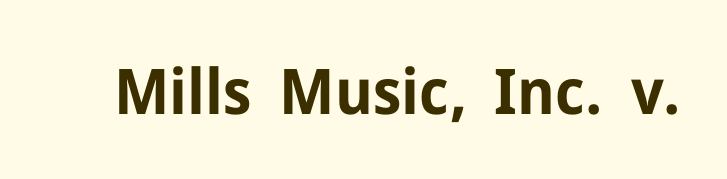
{"serif": "no", "italic": "no", "bold": "yes", "weight": "bold", "width": "normal", "stroke_contrast": "low", "x_height": "medium", "monospaced": "no", "underline": "no", "letter_spacing": "normal", "letter_spacing_em": 0.0, "glyph_px": 63}
